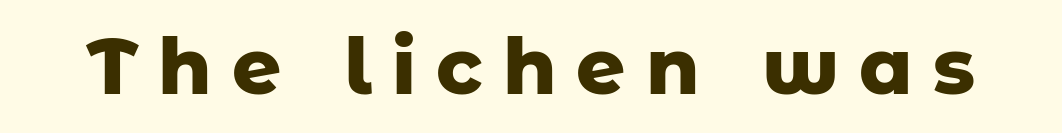
Q: Is the text bold? A: Yes.
Q: Is the text italic (slanted)? A: No, it is upright.
Q: Is the typeface a serif or a sans-serif typeface? A: Sans-serif.
Q: Is the text underlined? A: No.
Q: Is the spacing between letters normal or unusually wide? A: Unusually wide.
Q: Width (condensed, normal, or wide)? A: Normal.
Q: Stroke contrast? A: Low.
Q: x-height? A: Medium.
Q: Monospaced? A: No.
